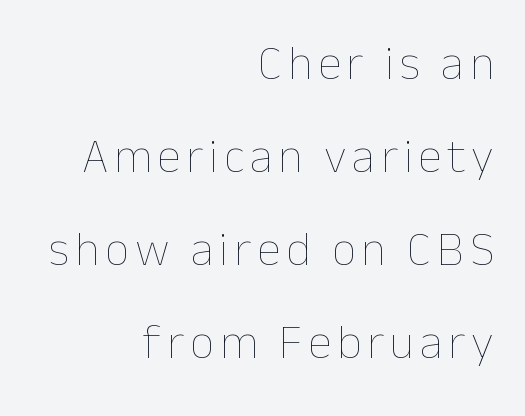
Leading is clearly above the norm, producing a sparse column. These lines are set flush right with a ragged left edge. Type without underlining. Heft: none added — not bold. Designer's note — italics off, roman on. This sample has the flowing, uneven cadence of proportional lettering.
